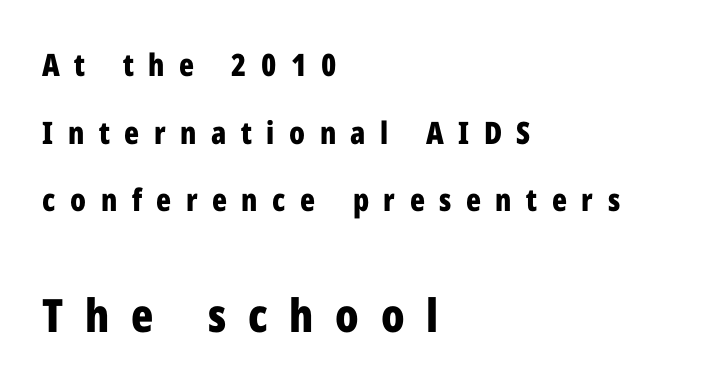
The image shows 46 px bold, condensed sans-serif type, upright; set left-aligned, loose line spacing (2.18x), unusually wide letter spacing (+0.47 em), not underlined; the second (bottom) block is 1.48x larger; low stroke contrast and a medium x-height.
